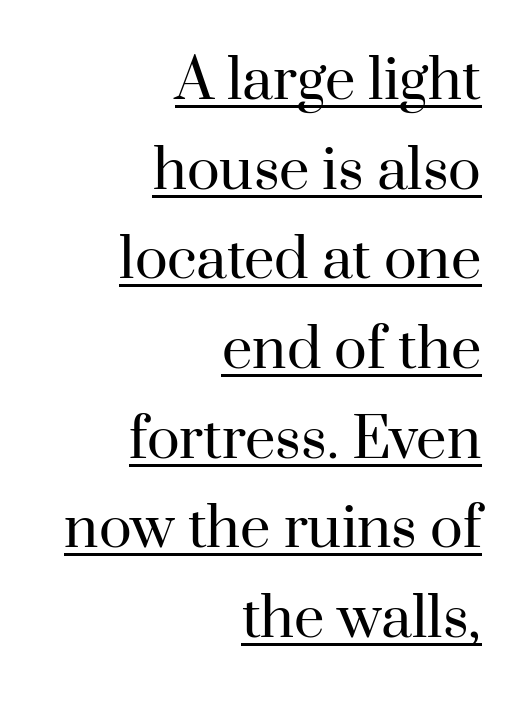
Proportional: the letters do not fall into vertical columns. This is the regular roman posture of the typeface. Each new line begins a customary step beneath the previous one. The cut favours lightness, reaching ordinary text weight at its darkest. The passage shown is underscored from start to finish.
